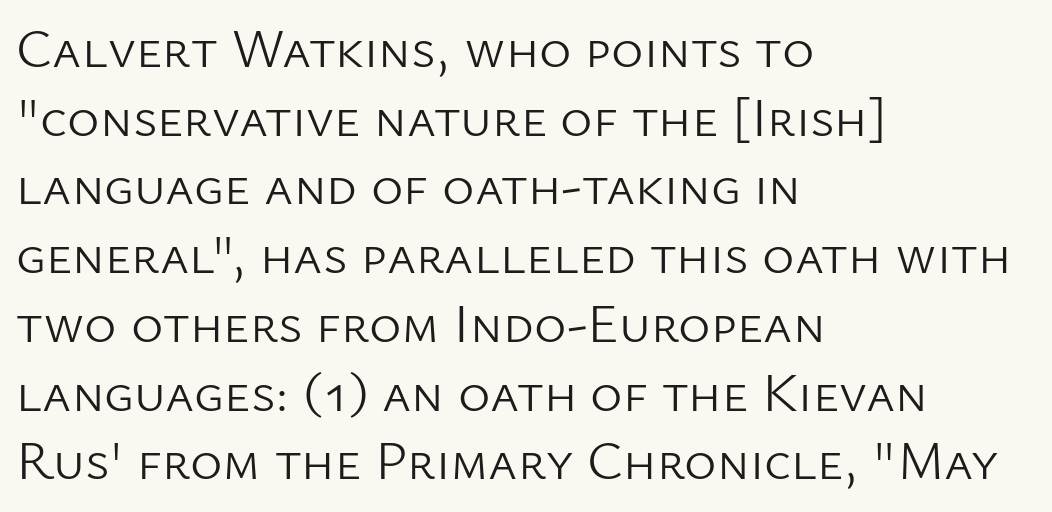
Q: Is the text bold? A: No.
Q: Is the text italic (slanted)? A: No, it is upright.
Q: Is the typeface a serif or a sans-serif typeface? A: Sans-serif.
Q: Is the text underlined? A: No.
Q: How is the paragraph aligned? A: Left-aligned.
Q: Is the spacing between letters normal or unusually wide? A: Normal.
Q: Is the spacing between lines tight, normal or loose? A: Normal.
Q: Width (condensed, normal, or wide)? A: Normal.
Q: Stroke contrast? A: Low.
Q: x-height? A: Medium.
Q: Monospaced? A: No.
